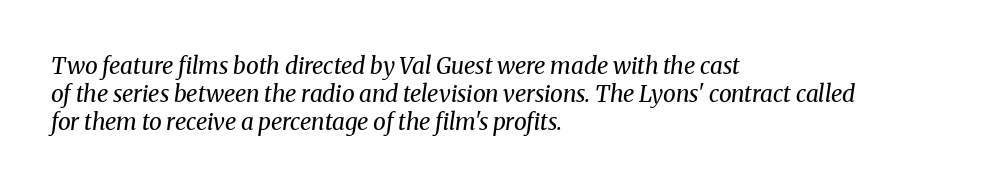
Teacher's note: observe the even left margin — that is flush-left alignment. Rendered with sloped, italic letterforms. Compared with typical body copy, the letter spacing here is the same. Heft: none added — not bold. The words here are not underlined.
